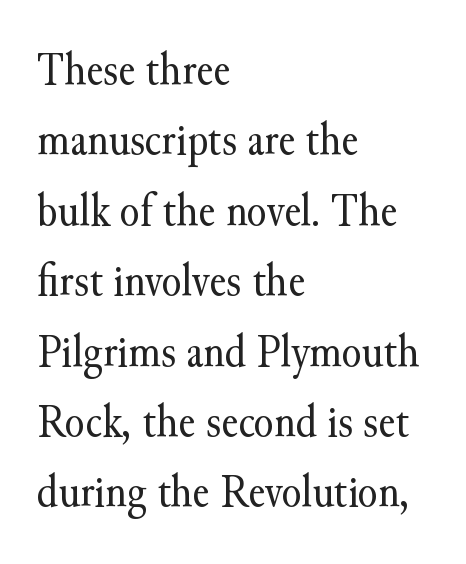
{"serif": "yes", "italic": "no", "bold": "no", "weight": "regular", "width": "normal", "stroke_contrast": "medium", "x_height": "small", "monospaced": "no", "underline": "no", "align": "left", "line_spacing": "normal", "line_spacing_ratio": 1.53, "letter_spacing": "normal", "letter_spacing_em": 0.0, "glyph_px": 46}
